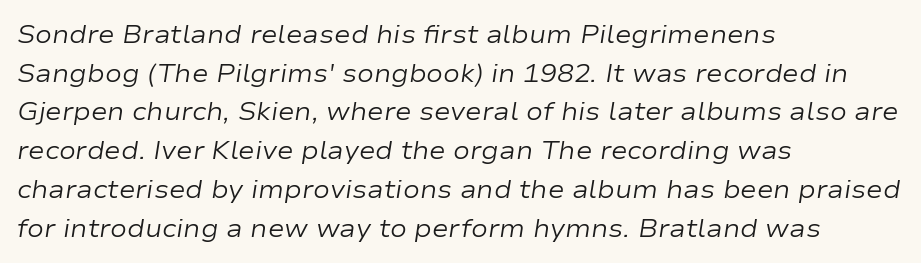
Notice how the stems are inclined rather than vertical — that's the hallmark of italics. Whoever set this chose a conventional vertical rhythm. All the whitespace from short lines collects on the right. In terms of letterspacing, this is plain default setting. Honestly, there is no underline to notice here at all. Stroke mass is kept to a normal reading level or below.
